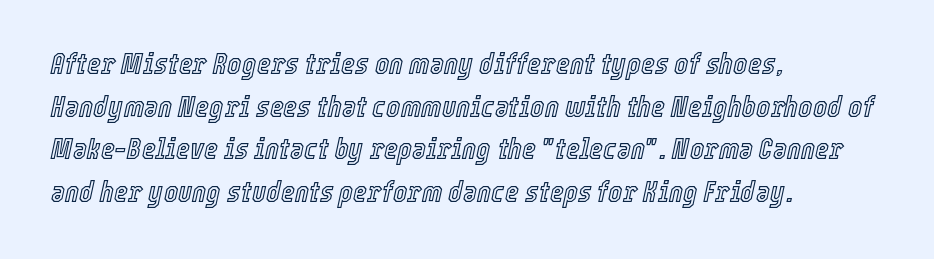
{"italic": "yes", "lean": "right", "slant_degrees": 12, "width": "condensed", "x_height": "medium", "monospaced": "no", "underline": "no", "align": "left", "line_spacing": "normal", "line_spacing_ratio": 1.42, "letter_spacing": "normal", "letter_spacing_em": 0.0, "glyph_px": 30}
